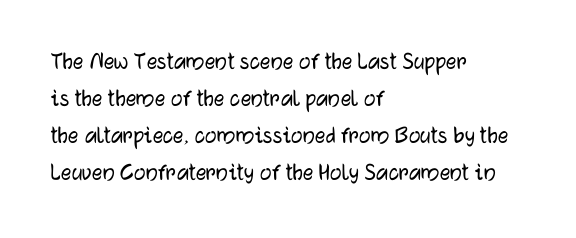
Inter-character spacing is left at the font's built-in metrics. Bare-footed words on every line. Every stem runs plumb, perpendicular to the baseline. Line spacing here is normal. Every row of glyphs begins at an identical x-position on the left.
